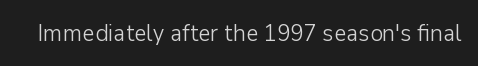
Only glyphs here, with clear space below each row. Notice how the stems are strictly vertical — no italics here. Between one letter and the next there's only the usual sliver of space. Is this a heavy cut? Hardly; it is regular or lighter.
